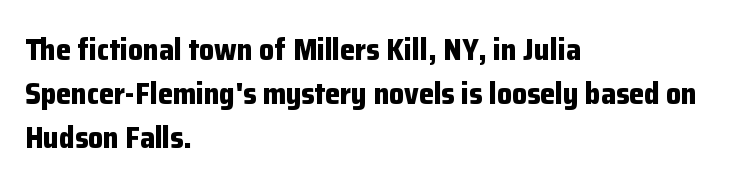
The image shows 30 px bold sans-serif type, upright; set left-aligned, normal line spacing (1.47x), normal letter spacing, not underlined; low stroke contrast and a medium x-height.
